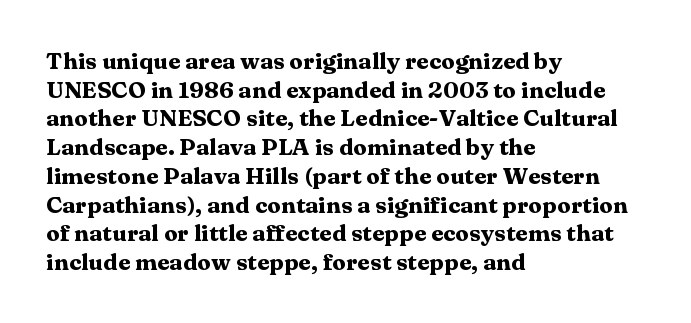
In CSS terms this would be text-align: left. On the weight axis this lands at bold, roughly 700. No word sits above an underline. Regarding leading, the lines here are spaced in the standard way. Quick note: not italic, upright. Glyph-to-glyph distance matches everyday printed text.
